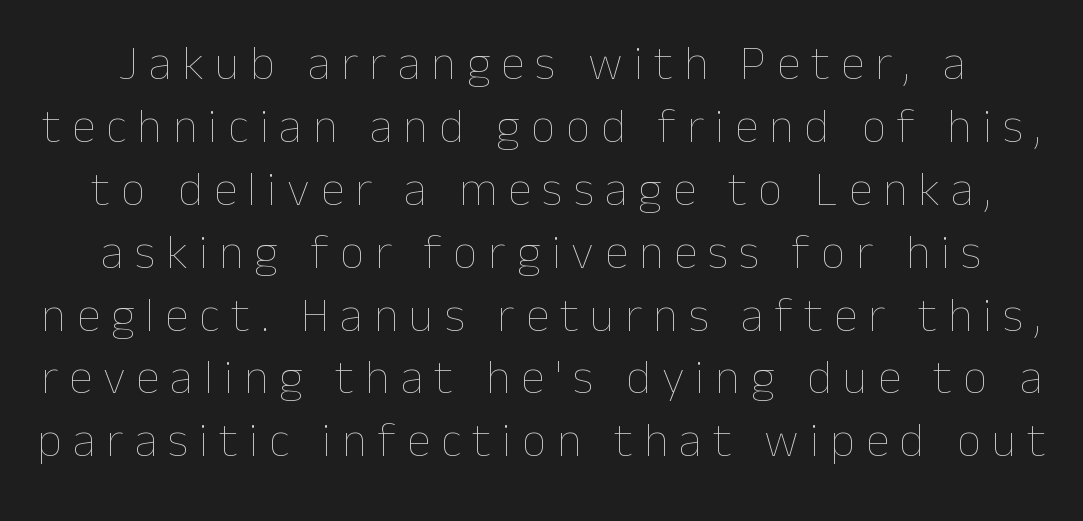
Anything drawn beneath the words? Only blank space. The rendering uses natural spacing where letterforms have individual widths. The weight would be labelled regular, book, light, or lighter still. One glance says typical: line gaps are just what's usual. Italic: no, the glyphs are upright roman. The passage shown has open, widely tracked lettering throughout.
